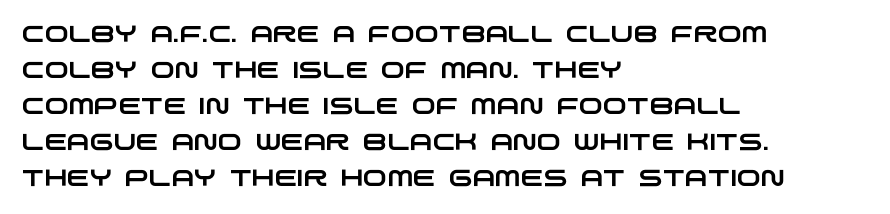
Q: Is the text underlined? A: No.
Q: How is the paragraph aligned? A: Left-aligned.
Q: Is the spacing between letters normal or unusually wide? A: Normal.
Q: Is the spacing between lines tight, normal or loose? A: Normal.
